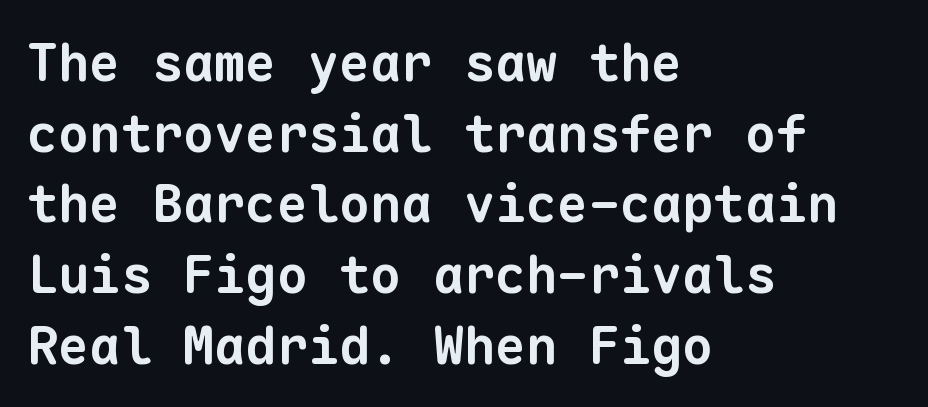
The image shows 52 px bold sans-serif type, monospaced; set left-aligned, normal line spacing (1.36x), normal letter spacing, not underlined; low stroke contrast and a medium x-height.
